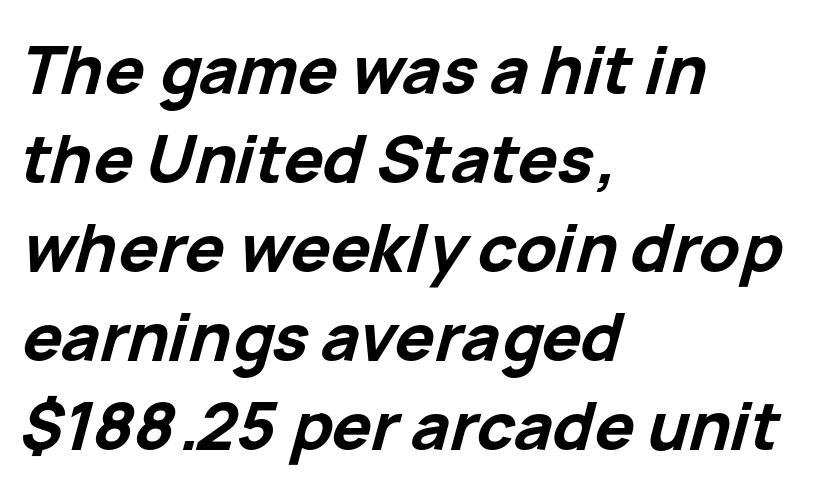
The image shows 66 px bold type, italic (leaning right); set left-aligned, normal line spacing (1.35x), normal letter spacing, not underlined; low stroke contrast and a medium x-height.
